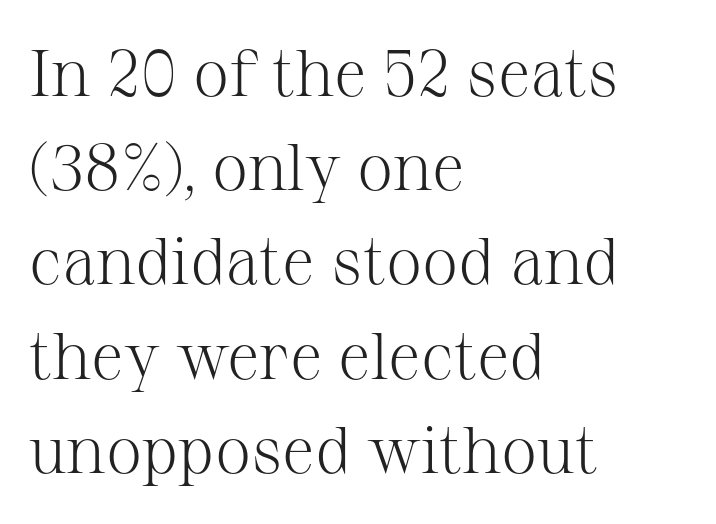
The rows are spaced the way most documents space them. I'd call this a serif setting — the letters wear small feet. No word sits above an underline. Spacing verdict: proportional, widths tailored to each character. Default kerning and tracking; the words read as compact shapes.
